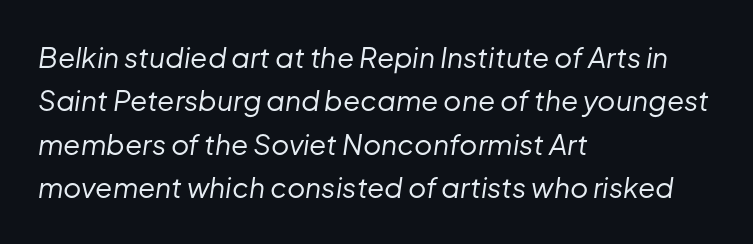
{"italic": "yes", "lean": "right", "slant_degrees": 8, "bold": "no", "weight": "regular", "width": "normal", "stroke_contrast": "low", "x_height": "medium", "monospaced": "no", "underline": "no", "align": "left", "line_spacing": "normal", "line_spacing_ratio": 1.55, "letter_spacing": "normal", "letter_spacing_em": 0.0, "glyph_px": 28}
